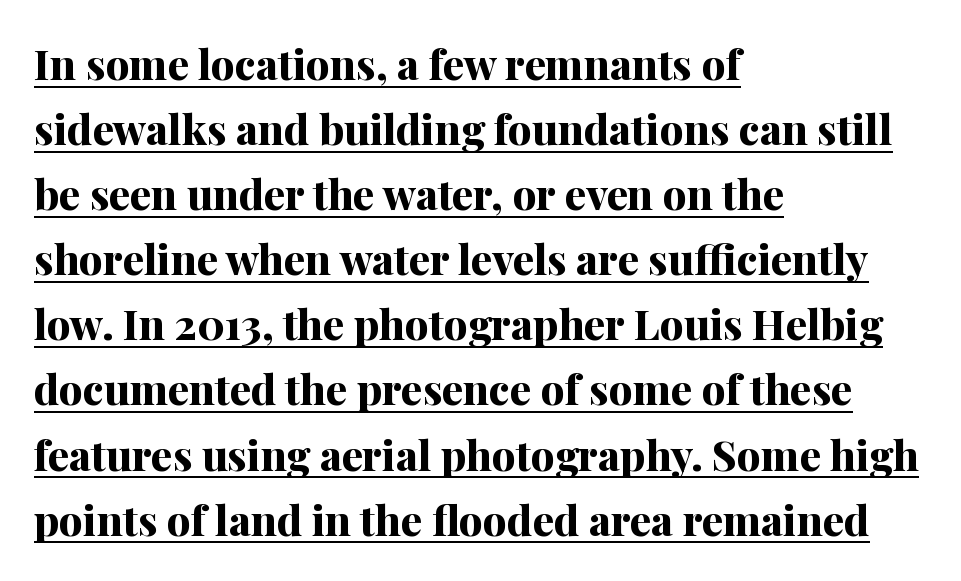
Is there any slant? The stems are plumb. Leftover space on each line is placed entirely after the last word. In terms of letterform style, serifs are clearly present. The font is running at its bold setting. You could call the tracking neutral — neither tight nor loose. The passage shown is underscored from start to finish.
